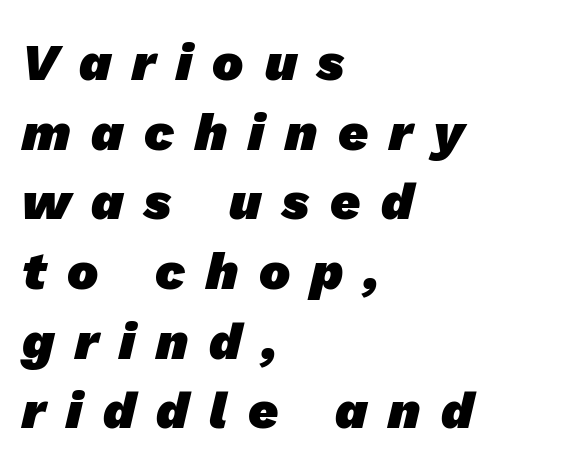
{"serif": "no", "bold": "yes", "weight": "heavy", "width": "normal", "stroke_contrast": "low", "x_height": "medium", "monospaced": "no", "underline": "no", "align": "left", "line_spacing": "normal", "line_spacing_ratio": 1.34, "letter_spacing": "wide", "letter_spacing_em": 0.4, "glyph_px": 52}
